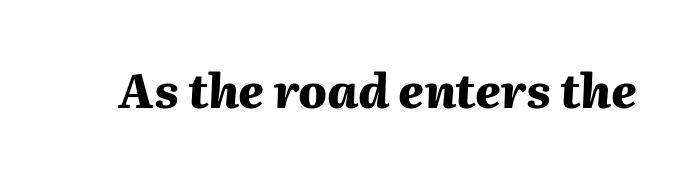
The image shows 47 px heavy type, italic (leaning right); set normal letter spacing, not underlined; medium stroke contrast and a medium x-height.
